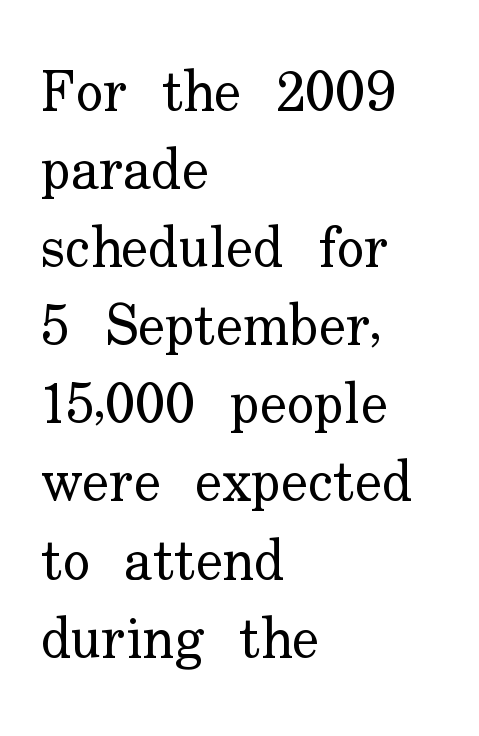
Q: Is the text bold? A: No.
Q: Is the text italic (slanted)? A: No, it is upright.
Q: Is the typeface a serif or a sans-serif typeface? A: Serif.
Q: Is the text underlined? A: No.
Q: How is the paragraph aligned? A: Left-aligned.
Q: Is the spacing between letters normal or unusually wide? A: Normal.
Q: Is the spacing between lines tight, normal or loose? A: Normal.
Q: Width (condensed, normal, or wide)? A: Normal.
Q: Stroke contrast? A: Low.
Q: x-height? A: Small.
Q: Monospaced? A: No.
